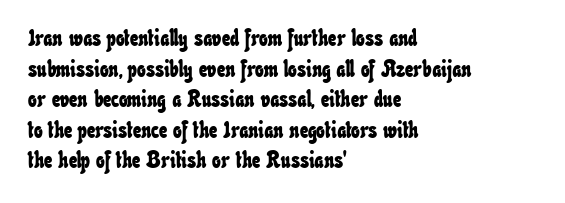
The image shows 23 px text type; set left-aligned, normal line spacing (1.33x), normal letter spacing, not underlined.
